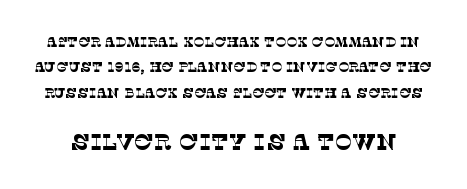
The designer gave the closing block more size than the opening block. Bare-footed words on every line. Nothing heavy about these letters — not bold at all. Tracking value appears to be zero — textbook default spacing.
